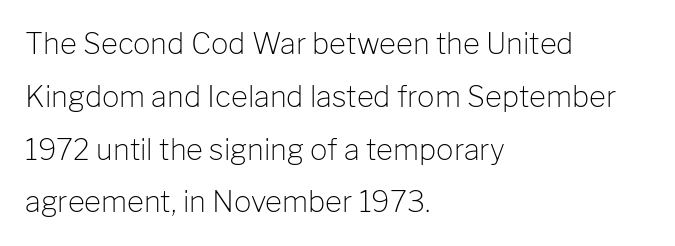
{"serif": "no", "italic": "no", "bold": "no", "weight": "light", "width": "normal", "stroke_contrast": "low", "x_height": "medium", "monospaced": "no", "underline": "no", "align": "left", "line_spacing_ratio": 1.82, "letter_spacing": "normal", "letter_spacing_em": 0.0, "glyph_px": 29}
